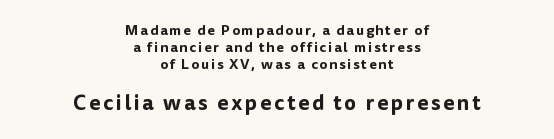
The image shows 21 px text type, upright; set centered, line spacing 1.21x, not underlined; the second (bottom) block is 1.5x larger.
